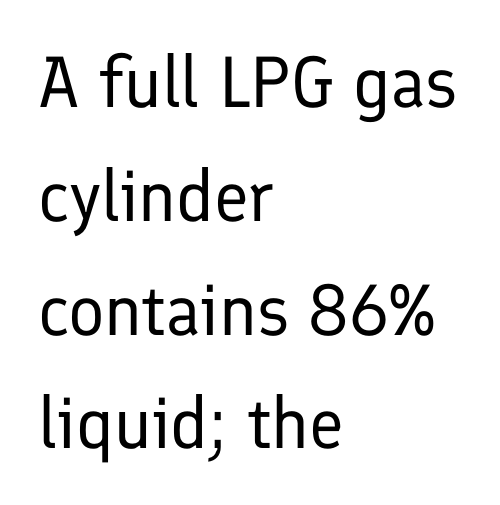
{"serif": "no", "italic": "no", "bold": "no", "weight": "regular", "width": "normal", "stroke_contrast": "low", "x_height": "medium", "monospaced": "no", "underline": "no", "align": "left", "line_spacing": "normal", "line_spacing_ratio": 1.58, "letter_spacing": "normal", "letter_spacing_em": 0.0, "glyph_px": 72}
